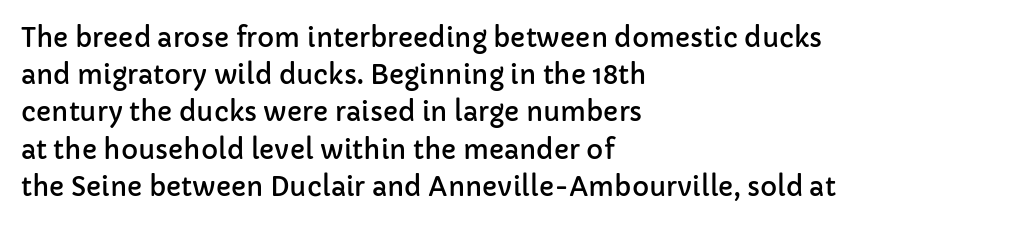
Q: Is the text italic (slanted)? A: No, it is upright.
Q: Is the text underlined? A: No.
Q: How is the paragraph aligned? A: Left-aligned.
Q: Is the spacing between letters normal or unusually wide? A: Normal.
Q: Is the spacing between lines tight, normal or loose? A: Normal.
